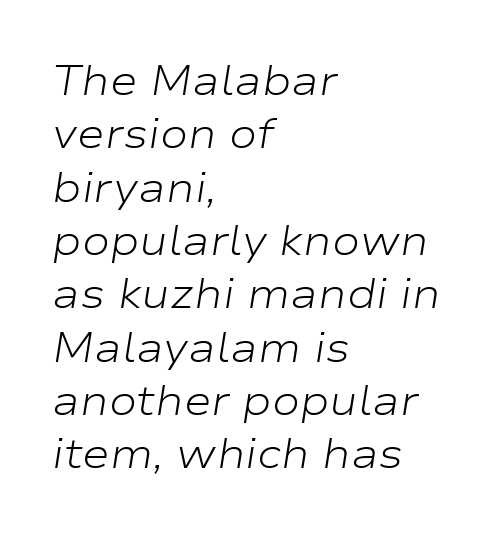
{"italic": "yes", "lean": "right", "slant_degrees": 9, "bold": "no", "weight": "light", "width": "wide", "stroke_contrast": "low", "x_height": "medium", "monospaced": "no", "underline": "no", "align": "left", "line_spacing": "normal", "line_spacing_ratio": 1.27, "letter_spacing": "normal", "letter_spacing_em": 0.0, "glyph_px": 42}
